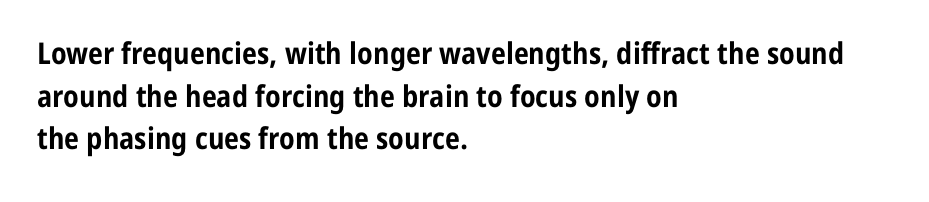
Does the type have serifs? No, each stem ends abruptly. All the whitespace from short lines collects on the right. The characters look thick and weighty, a clear bold. Think of a printed novel: that variable character pitch is what you see here. The vertical gap from one line to the next is medium.
